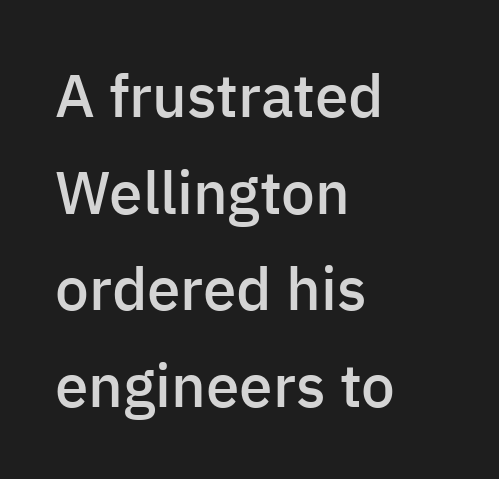
The image shows 60 px semibold sans-serif type, upright; set left-aligned, normal line spacing (1.61x), normal letter spacing, not underlined; low stroke contrast and a medium x-height.
